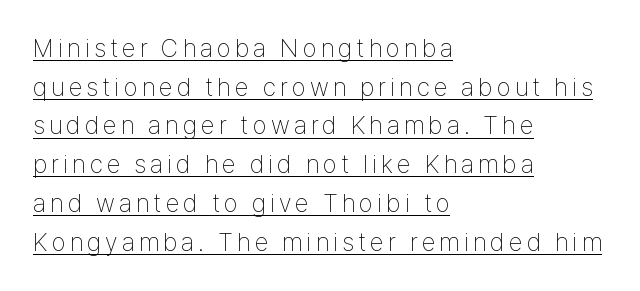
The image shows 25 px text type, upright; set left-aligned, normal line spacing (1.55x), underlined.
